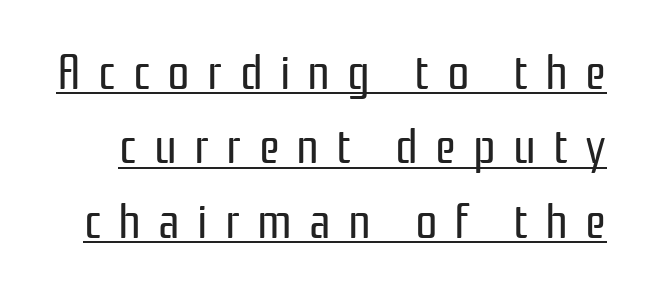
The image shows 50 px regular-weight, condensed sans-serif type, upright; set normal line spacing (1.49x), unusually wide letter spacing (+0.34 em), underlined; low stroke contrast and a medium x-height.
